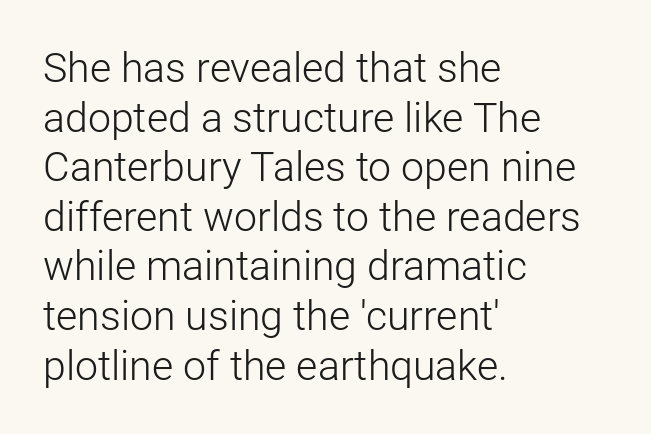
Q: Is the text bold? A: No.
Q: Is the text italic (slanted)? A: No, it is upright.
Q: Is the typeface a serif or a sans-serif typeface? A: Sans-serif.
Q: Is the text underlined? A: No.
Q: How is the paragraph aligned? A: Left-aligned.
Q: Is the spacing between letters normal or unusually wide? A: Normal.
Q: Width (condensed, normal, or wide)? A: Normal.
Q: Stroke contrast? A: Low.
Q: x-height? A: Medium.
Q: Monospaced? A: No.
